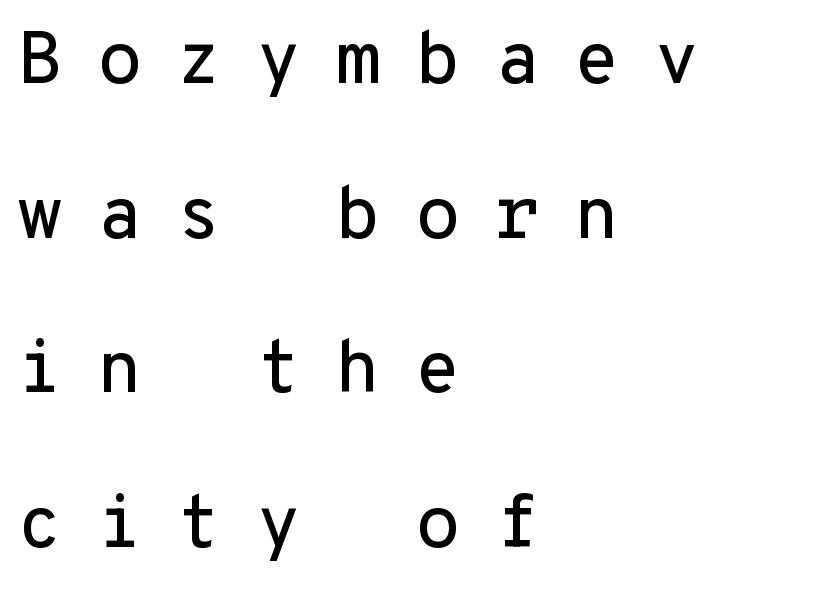
The image shows 74 px sans-serif type, upright, monospaced; set left-aligned, loose line spacing (2.09x), unusually wide letter spacing (+0.46 em), not underlined; low stroke contrast and a medium x-height.
